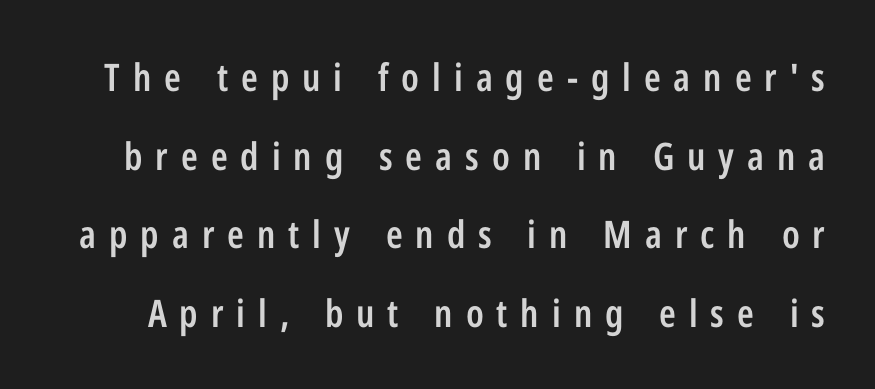
Q: Is the text bold? A: Semi-bold.
Q: Is the text italic (slanted)? A: No, it is upright.
Q: Is the typeface a serif or a sans-serif typeface? A: Sans-serif.
Q: Is the text underlined? A: No.
Q: Is the spacing between letters normal or unusually wide? A: Unusually wide.
Q: Is the spacing between lines tight, normal or loose? A: Loose.
Q: Width (condensed, normal, or wide)? A: Condensed.
Q: Stroke contrast? A: Low.
Q: x-height? A: Medium.
Q: Monospaced? A: No.
